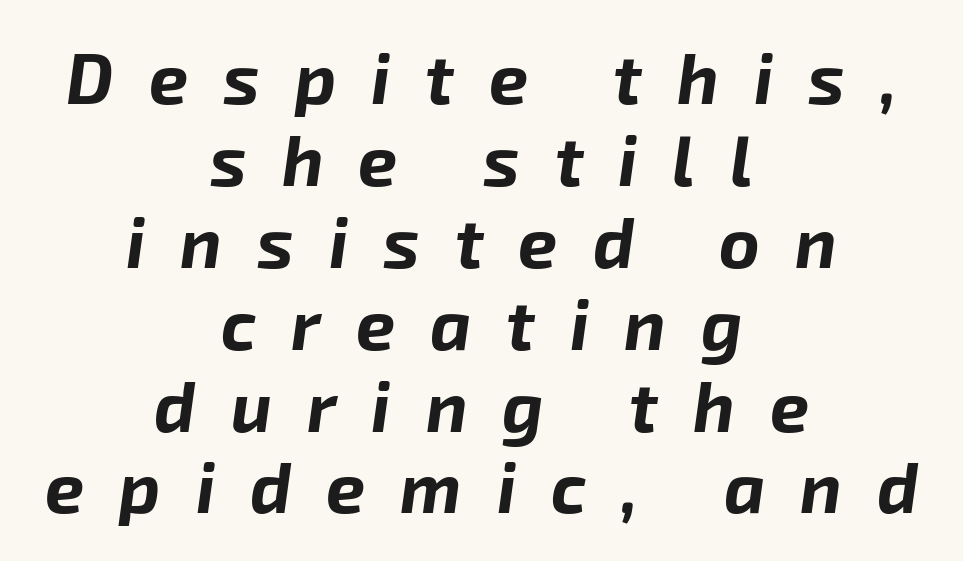
The image shows 70 px bold type, italic (leaning right); set centered, line spacing 1.17x, unusually wide letter spacing (+0.5 em), not underlined; low stroke contrast and a medium x-height.
